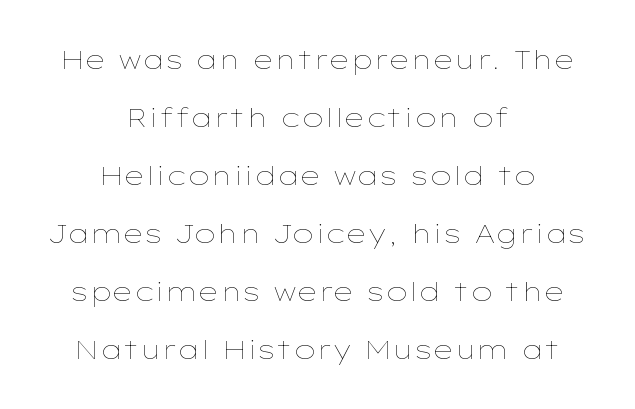
{"italic": "no", "bold": "no", "underline": "no", "align": "center", "line_spacing": "loose", "line_spacing_ratio": 2.23, "letter_spacing": "normal", "letter_spacing_em": 0.0, "glyph_px": 26}
